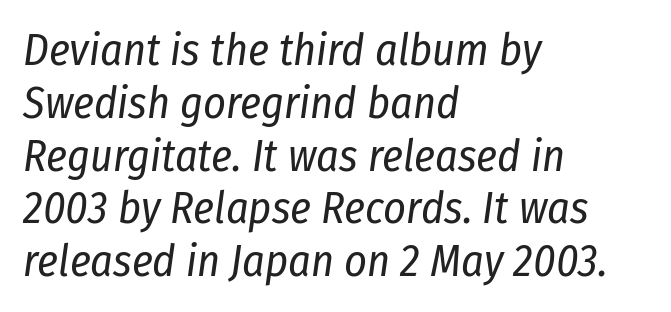
Q: Is the text bold? A: No.
Q: Is the text italic (slanted)? A: Yes, it leans right by about 8 degrees.
Q: Is the text underlined? A: No.
Q: How is the paragraph aligned? A: Left-aligned.
Q: Is the spacing between letters normal or unusually wide? A: Normal.
Q: Width (condensed, normal, or wide)? A: Condensed.
Q: Stroke contrast? A: Low.
Q: x-height? A: Medium.
Q: Monospaced? A: No.
